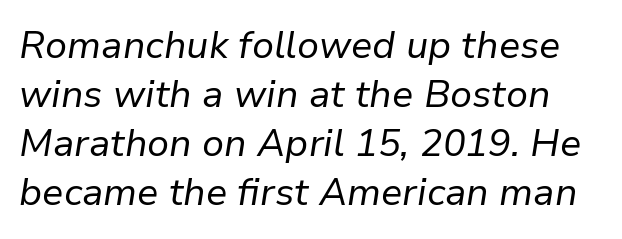
Q: Is the text bold? A: No.
Q: Is the text italic (slanted)? A: Yes, it leans right by about 9 degrees.
Q: Is the text underlined? A: No.
Q: Is the spacing between letters normal or unusually wide? A: Normal.
Q: Is the spacing between lines tight, normal or loose? A: Normal.
Q: Width (condensed, normal, or wide)? A: Normal.
Q: Stroke contrast? A: Low.
Q: x-height? A: Medium.
Q: Monospaced? A: No.
